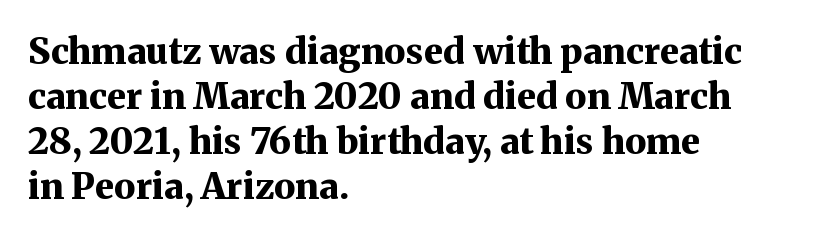
Q: Is the text bold? A: Yes.
Q: Is the text italic (slanted)? A: No, it is upright.
Q: Is the typeface a serif or a sans-serif typeface? A: Serif.
Q: Is the text underlined? A: No.
Q: How is the paragraph aligned? A: Left-aligned.
Q: Is the spacing between letters normal or unusually wide? A: Normal.
Q: Is the spacing between lines tight, normal or loose? A: Normal.
Q: Width (condensed, normal, or wide)? A: Normal.
Q: Stroke contrast? A: Medium.
Q: x-height? A: Medium.
Q: Monospaced? A: No.
